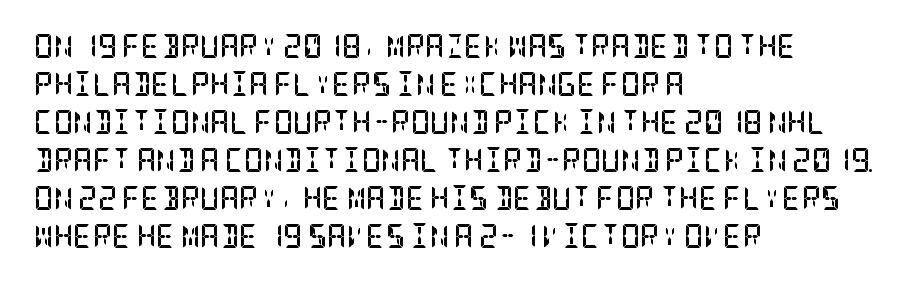
The space between consecutive lines is moderate. Alignment: flush left. The passage shown is not underscored anywhere. The type is set solid horizontally, with unmodified tracking. The characters look thick and weighty, a clear bold. Unlike italic type, these characters show no tilt at all.
